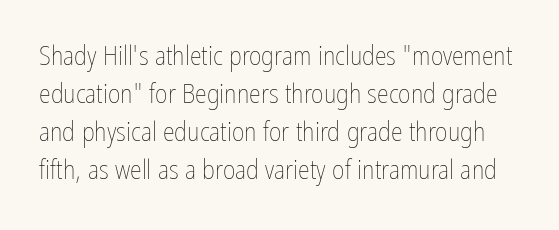
The lines sit at an ordinary, default distance from one another. Unlike italic type, these characters show no tilt at all. Anything drawn beneath the words? Only blank space. Nobody touched the tracking dial on this one. A quiet, ordinary-to-light weight characterises the typeface.
